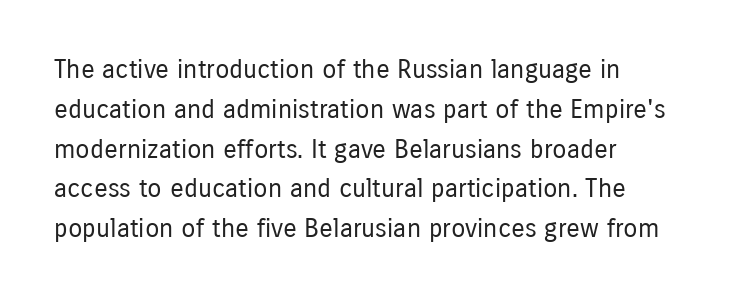
Nobody touched the tracking dial on this one. Line starts are locked; line ends wander. The block of text has a typical density, with ordinary space between rows. The glyphs are unaccompanied by any horizontal stroke below them. Notice how the stems are strictly vertical — no italics here. These glyphs show unthickened strokes, regular width or finer.
